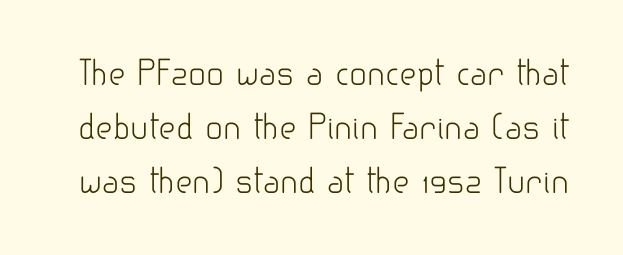
Q: Is the text bold? A: No.
Q: Is the text italic (slanted)? A: No, it is upright.
Q: Is the typeface a serif or a sans-serif typeface? A: Sans-serif.
Q: Is the text underlined? A: No.
Q: Is the spacing between letters normal or unusually wide? A: Normal.
Q: Is the spacing between lines tight, normal or loose? A: Normal.
Q: Width (condensed, normal, or wide)? A: Normal.
Q: Stroke contrast? A: Low.
Q: x-height? A: Small.
Q: Monospaced? A: No.
